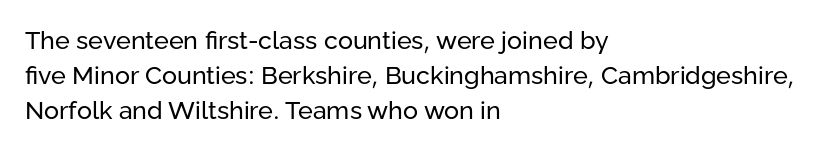
{"italic": "no", "bold": "no", "underline": "no", "align": "left", "line_spacing": "normal", "line_spacing_ratio": 1.41, "letter_spacing": "normal", "letter_spacing_em": 0.0, "glyph_px": 25}
